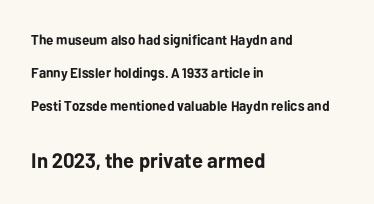
Q: Is the text bold? A: Yes.
Q: Is the text italic (slanted)? A: No, it is upright.
Q: Is the text underlined? A: No.
Q: How is the paragraph aligned? A: Left-aligned.
Q: Is the spacing between letters normal or unusually wide? A: Normal.
Q: Is the spacing between lines tight, normal or loose? A: Loose.
Q: Which block of text is set in a larger size, the first (top) or the second (bottom)? A: The second (bottom) one.
